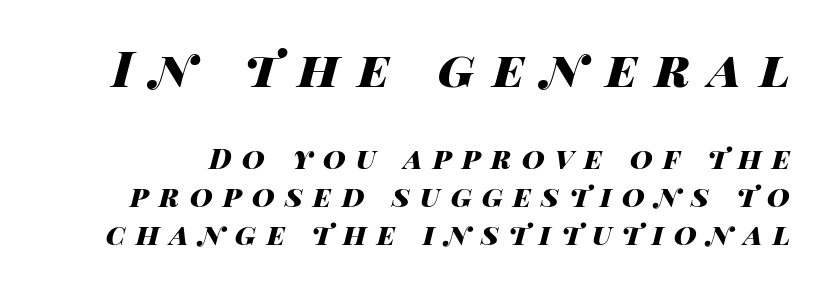
{"italic": "yes", "lean": "right", "slant_degrees": 14, "bold": "yes", "weight": "heavy", "width": "wide", "stroke_contrast": "high", "x_height": "large", "monospaced": "no", "underline": "no", "line_spacing": "normal", "line_spacing_ratio": 1.35, "letter_spacing": "wide", "letter_spacing_em": 0.37, "larger_block": "first", "size_ratio": 1.75, "glyph_px": 49}
